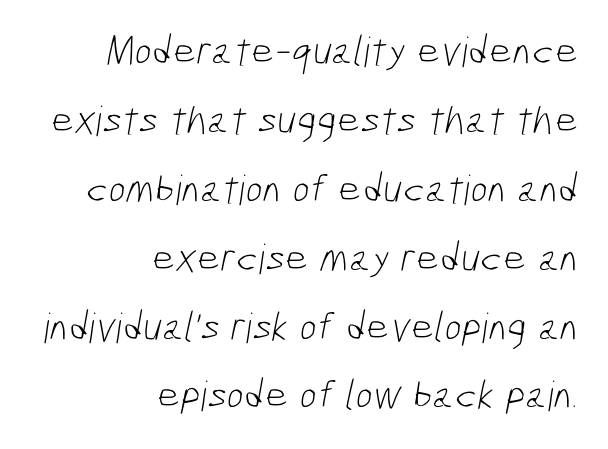
Stems here are at most as thick as an everyday book face. Note: no serifs on the glyphs. Think of a printed novel: that variable character pitch is what you see here. Quick note: interline space is typical. The gaps between neighbouring characters are ordinary and unremarkable.
